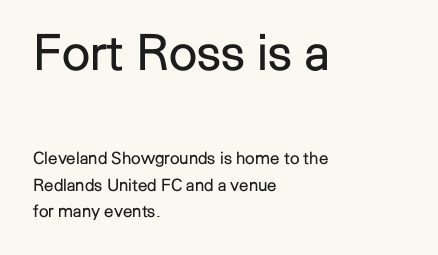
Q: Is the text bold? A: No.
Q: Is the text italic (slanted)? A: No, it is upright.
Q: Is the typeface a serif or a sans-serif typeface? A: Sans-serif.
Q: Is the text underlined? A: No.
Q: How is the paragraph aligned? A: Left-aligned.
Q: Is the spacing between letters normal or unusually wide? A: Normal.
Q: Is the spacing between lines tight, normal or loose? A: Normal.
Q: Which block of text is set in a larger size, the first (top) or the second (bottom)? A: The first (top) one.
Q: Width (condensed, normal, or wide)? A: Normal.
Q: Stroke contrast? A: Low.
Q: x-height? A: Medium.
Q: Monospaced? A: No.
